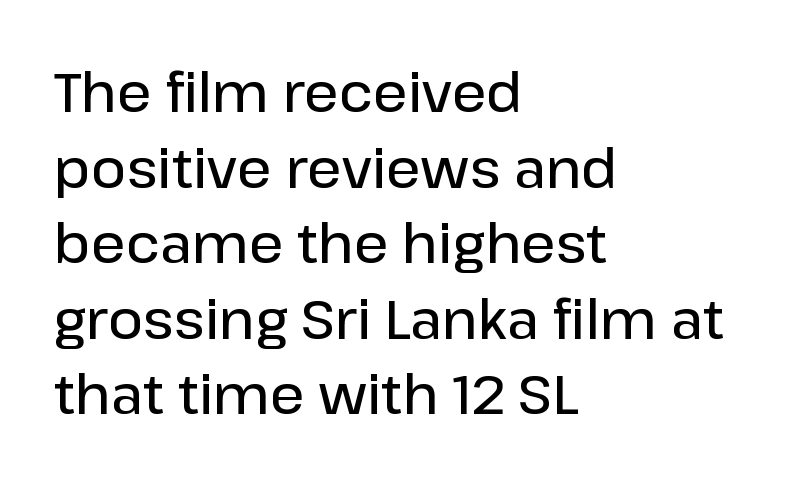
{"serif": "no", "italic": "no", "bold": "semi", "weight": "semibold", "width": "normal", "stroke_contrast": "low", "x_height": "medium", "monospaced": "no", "underline": "no", "align": "left", "line_spacing": "normal", "line_spacing_ratio": 1.4, "letter_spacing": "normal", "letter_spacing_em": 0.0, "glyph_px": 54}
